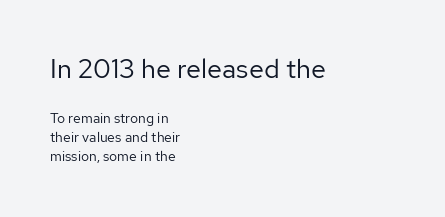
{"italic": "no", "bold": "no", "underline": "no", "align": "left", "line_spacing": "normal", "line_spacing_ratio": 1.36, "letter_spacing": "normal", "letter_spacing_em": 0.0, "larger_block": "first", "size_ratio": 1.93, "glyph_px": 27}
